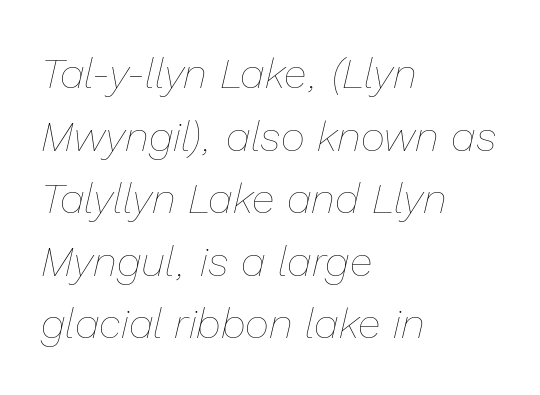
The image shows 42 px thin type, italic (leaning right); set left-aligned, normal line spacing (1.49x), normal letter spacing, not underlined; low stroke contrast and a medium x-height.
